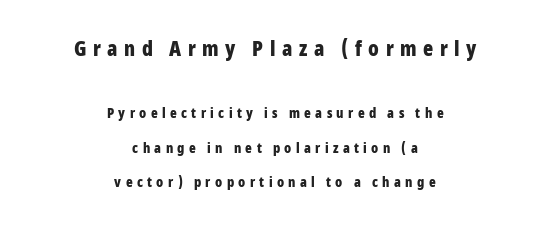
{"italic": "no", "bold": "yes", "underline": "no", "align": "center", "line_spacing": "loose", "line_spacing_ratio": 2.46, "letter_spacing": "wide", "letter_spacing_em": 0.31, "larger_block": "first", "size_ratio": 1.5, "glyph_px": 21}
